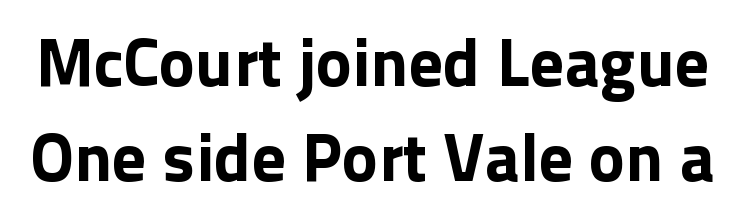
Q: Is the text bold? A: Yes.
Q: Is the text italic (slanted)? A: No, it is upright.
Q: Is the typeface a serif or a sans-serif typeface? A: Sans-serif.
Q: Is the text underlined? A: No.
Q: Is the spacing between letters normal or unusually wide? A: Normal.
Q: Is the spacing between lines tight, normal or loose? A: Normal.
Q: Width (condensed, normal, or wide)? A: Normal.
Q: x-height? A: Medium.
Q: Monospaced? A: No.
